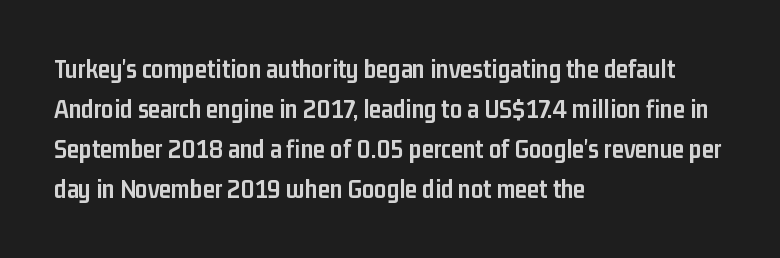
Q: Is the text bold? A: Yes.
Q: Is the text italic (slanted)? A: No, it is upright.
Q: Is the text underlined? A: No.
Q: How is the paragraph aligned? A: Left-aligned.
Q: Is the spacing between letters normal or unusually wide? A: Normal.
Q: Is the spacing between lines tight, normal or loose? A: Normal.
